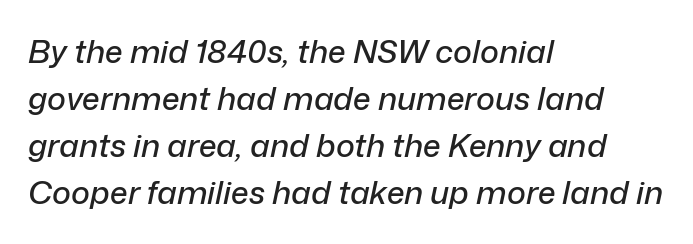
{"italic": "yes", "lean": "right", "slant_degrees": 12, "width": "normal", "stroke_contrast": "low", "x_height": "medium", "monospaced": "no", "underline": "no", "align": "left", "line_spacing": "normal", "line_spacing_ratio": 1.47, "letter_spacing": "normal", "letter_spacing_em": 0.0, "glyph_px": 32}
